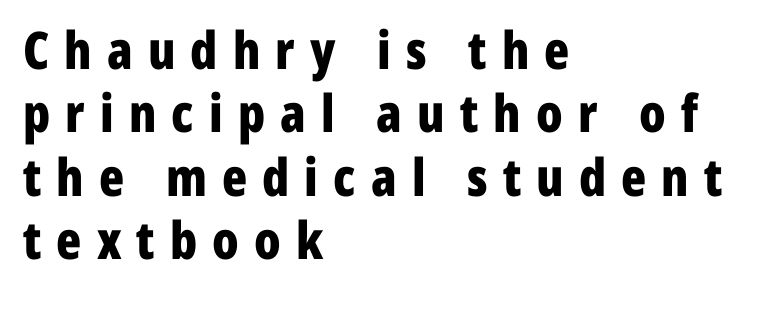
{"serif": "no", "italic": "no", "bold": "yes", "weight": "bold", "width": "condensed", "stroke_contrast": "low", "x_height": "medium", "monospaced": "no", "underline": "no", "align": "left", "line_spacing_ratio": 1.22, "letter_spacing": "wide", "letter_spacing_em": 0.29, "glyph_px": 52}
